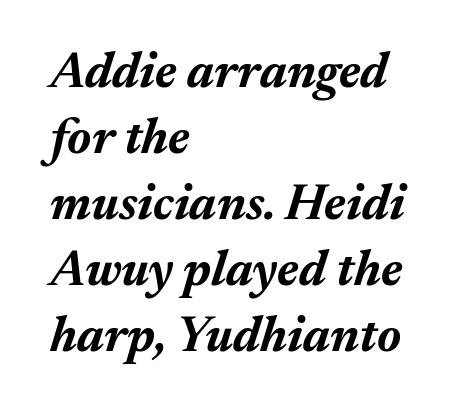
Q: Is the text bold? A: Yes.
Q: Is the text italic (slanted)? A: Yes, it leans right by about 17 degrees.
Q: Is the text underlined? A: No.
Q: How is the paragraph aligned? A: Left-aligned.
Q: Is the spacing between letters normal or unusually wide? A: Normal.
Q: Is the spacing between lines tight, normal or loose? A: Normal.
Q: Width (condensed, normal, or wide)? A: Normal.
Q: Stroke contrast? A: Medium.
Q: x-height? A: Medium.
Q: Monospaced? A: No.
